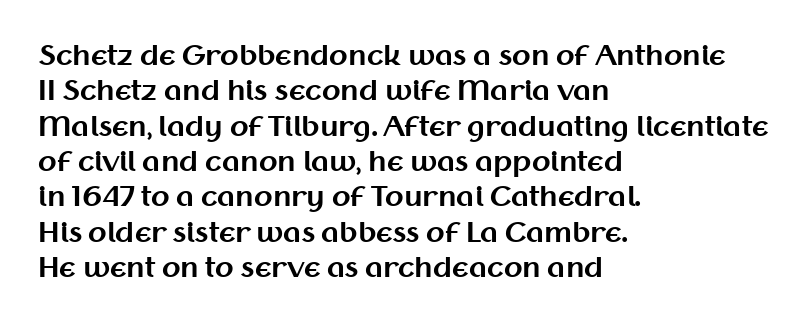
{"italic": "no", "bold": "yes", "underline": "no", "align": "left", "line_spacing": "normal", "line_spacing_ratio": 1.31, "letter_spacing": "normal", "letter_spacing_em": 0.0, "glyph_px": 27}
